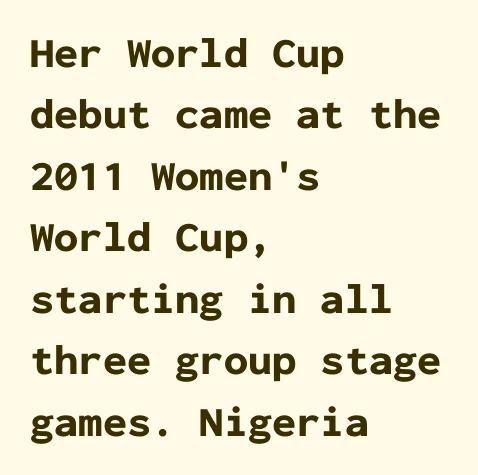
Notice how the stems are strictly vertical — no italics here. Line starts are locked; line ends wander. The letters march in equal steps, a hallmark of fixed-pitch type. Weight: bold.
